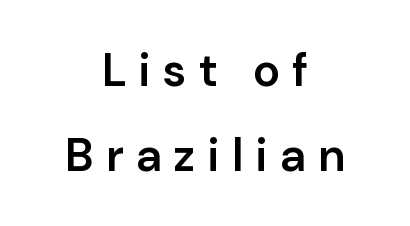
{"serif": "no", "italic": "no", "bold": "semi", "weight": "semibold", "width": "normal", "stroke_contrast": "low", "x_height": "medium", "monospaced": "no", "underline": "no", "align": "center", "line_spacing_ratio": 1.84, "letter_spacing": "wide", "letter_spacing_em": 0.27, "glyph_px": 46}
